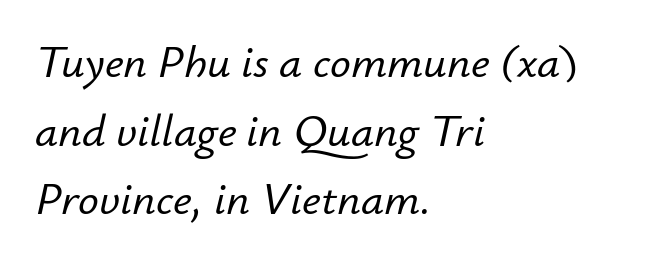
{"italic": "yes", "lean": "right", "slant_degrees": 12, "width": "normal", "stroke_contrast": "low", "x_height": "small", "monospaced": "no", "underline": "no", "align": "left", "line_spacing": "normal", "line_spacing_ratio": 1.49, "letter_spacing": "normal", "letter_spacing_em": 0.0, "glyph_px": 46}
